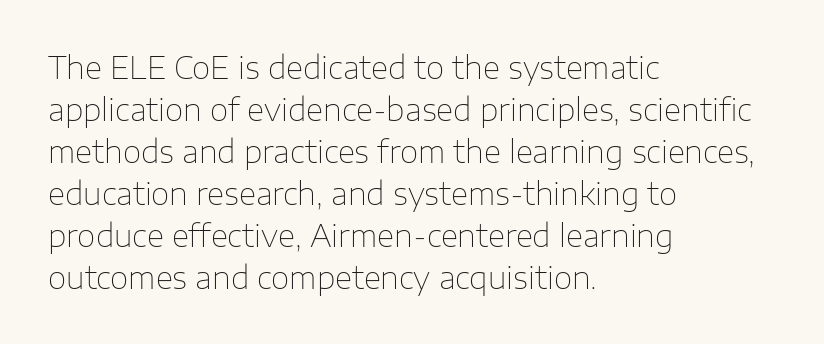
Check under the words: just untouched page. Quick note: not italic, upright. Students, observe: this is what conventionally led text looks like. What stands out about the letter spacing? Nothing — it is the standard amount. The setting favours the left margin, as ordinary paragraphs usually do.
